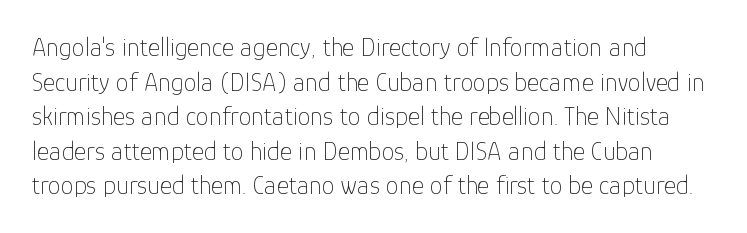
Q: Is the text bold? A: No.
Q: Is the text italic (slanted)? A: No, it is upright.
Q: Is the text underlined? A: No.
Q: Is the spacing between letters normal or unusually wide? A: Normal.
Q: Is the spacing between lines tight, normal or loose? A: Normal.
